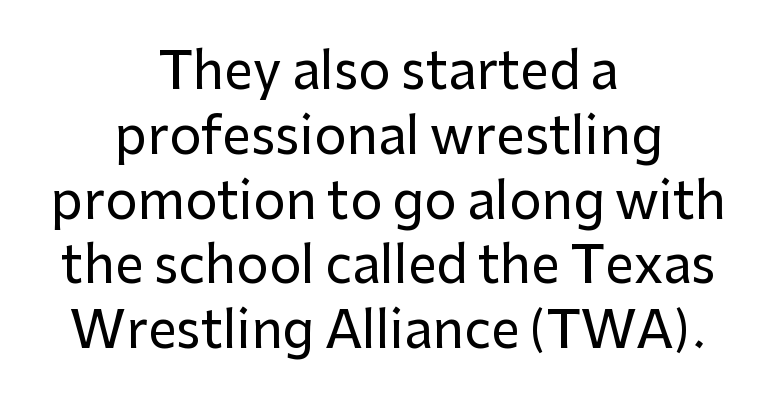
{"serif": "no", "italic": "no", "width": "normal", "stroke_contrast": "low", "x_height": "medium", "monospaced": "no", "underline": "no", "align": "center", "line_spacing": "normal", "line_spacing_ratio": 1.27, "letter_spacing": "normal", "letter_spacing_em": 0.0, "glyph_px": 51}
